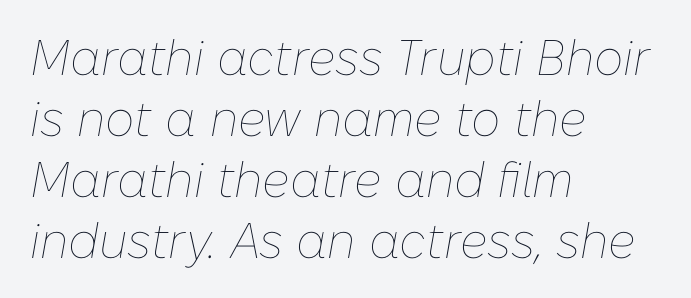
The image shows 50 px thin type, italic (leaning right); set left-aligned, line spacing 1.22x, normal letter spacing, not underlined; low stroke contrast and a medium x-height.
